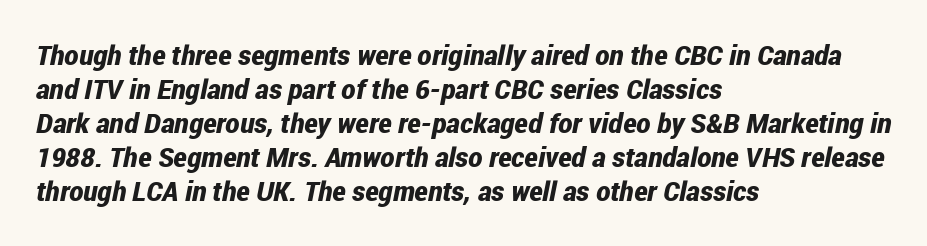
Q: Is the text bold? A: Yes.
Q: Is the text italic (slanted)? A: Yes, it leans right by about 12 degrees.
Q: Is the text underlined? A: No.
Q: How is the paragraph aligned? A: Left-aligned.
Q: Is the spacing between letters normal or unusually wide? A: Normal.
Q: Is the spacing between lines tight, normal or loose? A: Normal.
